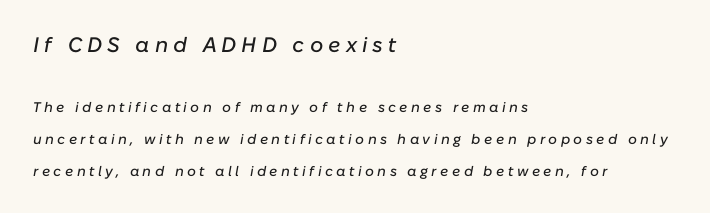
One glance says open: line gaps are wider than usual. Does the lettering tilt? It does — this is italic. Left-aligned paragraph, ragged on the right. This rendering widens character spacing well past its baseline value. Nobody drew a line under any word here. Scale decreases going downward across the two blocks.
